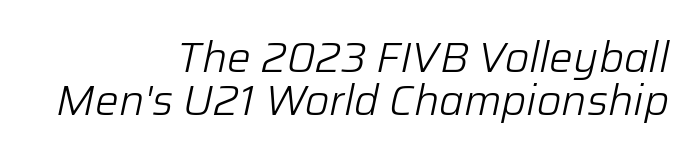
Successive baselines arrive quickly, one right under another. This rendering features lettering with no underline. A typesetter would call this zero additional tracking. The typography opts for an oblique posture over an upright one. No heavy texture on the line: the type isn't bold. The passage shown is typed in a proportional face where columns would drift.
